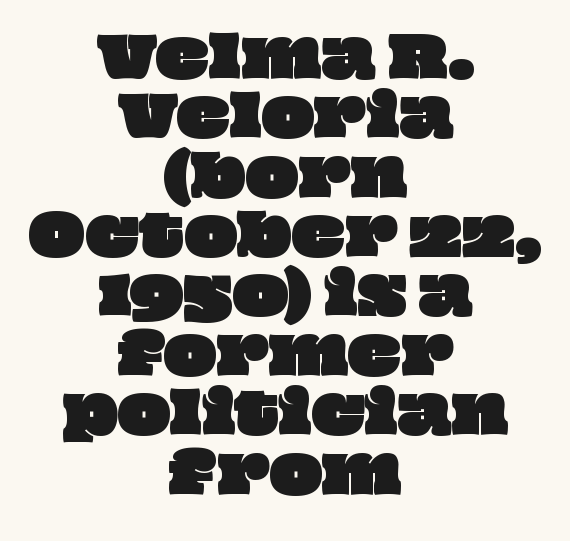
{"width": "wide", "stroke_contrast": "low", "x_height": "large", "monospaced": "no", "underline": "no", "align": "center", "line_spacing": "tight", "line_spacing_ratio": 1.06, "letter_spacing": "normal", "letter_spacing_em": 0.0, "glyph_px": 56}
